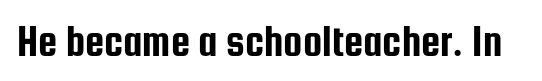
{"serif": "no", "italic": "no", "width": "condensed", "stroke_contrast": "low", "x_height": "medium", "monospaced": "no", "underline": "no", "letter_spacing": "normal", "letter_spacing_em": 0.0, "glyph_px": 43}
